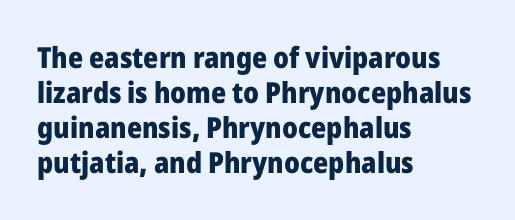
Q: Is the text bold? A: Yes.
Q: Is the text italic (slanted)? A: No, it is upright.
Q: Is the typeface a serif or a sans-serif typeface? A: Sans-serif.
Q: Is the text underlined? A: No.
Q: How is the paragraph aligned? A: Left-aligned.
Q: Is the spacing between letters normal or unusually wide? A: Normal.
Q: Width (condensed, normal, or wide)? A: Normal.
Q: Stroke contrast? A: Low.
Q: x-height? A: Medium.
Q: Monospaced? A: No.
